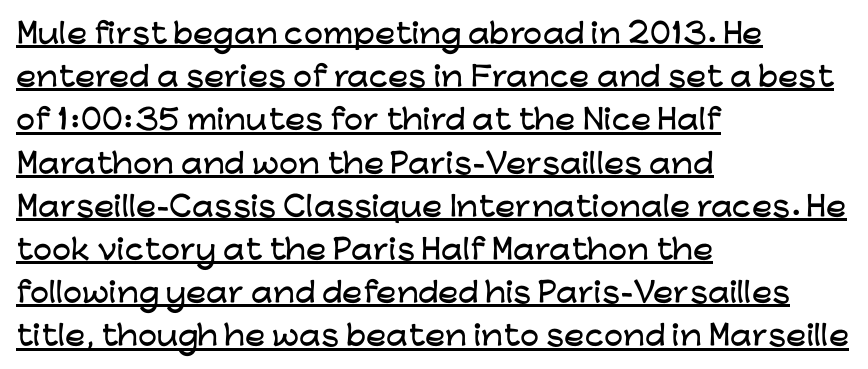
Q: Is the text italic (slanted)? A: No, it is upright.
Q: Is the text underlined? A: Yes.
Q: How is the paragraph aligned? A: Left-aligned.
Q: Is the spacing between letters normal or unusually wide? A: Normal.
Q: Is the spacing between lines tight, normal or loose? A: Normal.
